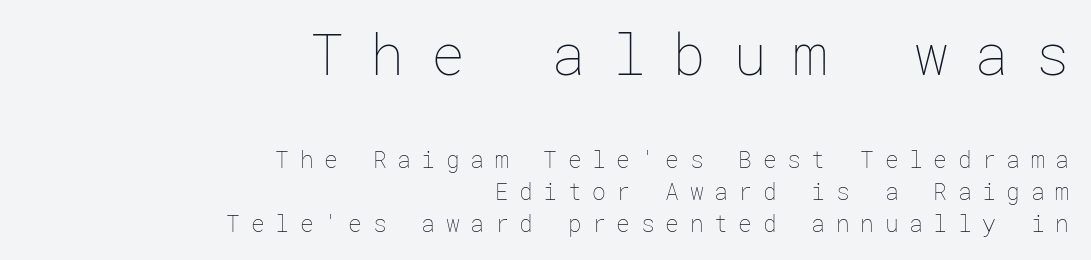
{"italic": "no", "bold": "no", "weight": "thin", "width": "normal", "stroke_contrast": "low", "x_height": "medium", "underline": "no", "align": "right", "line_spacing": "normal", "line_spacing_ratio": 1.38, "letter_spacing": "wide", "letter_spacing_em": 0.46, "larger_block": "first", "size_ratio": 2.48, "glyph_px": 57}
